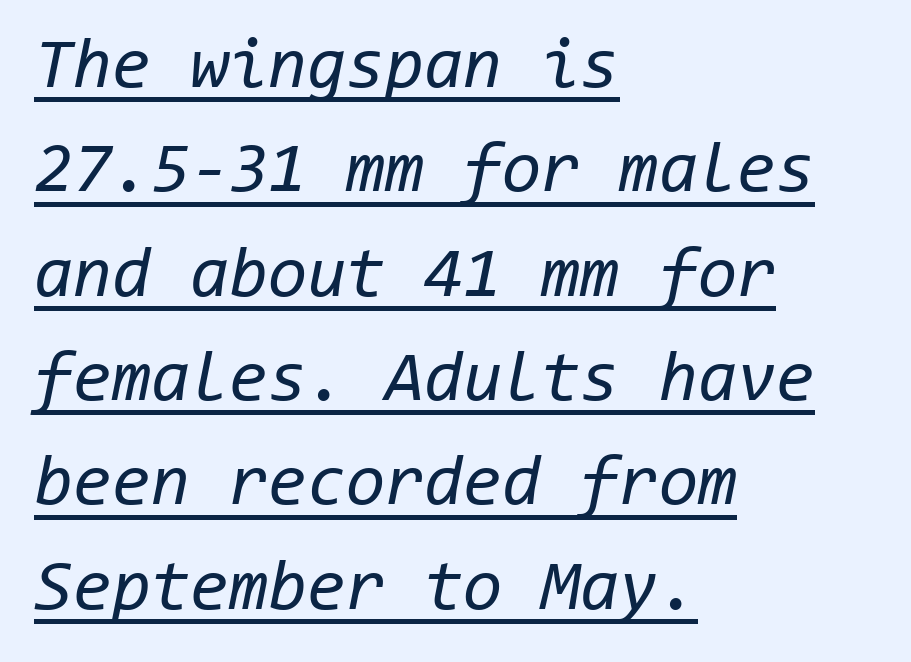
Summary of weight: not heavy and not bold. Like a heading marked for emphasis, these lines bear an underscore. Does extra space separate the letters? No, they use regular spacing. These lines are set flush left with a ragged right edge.
